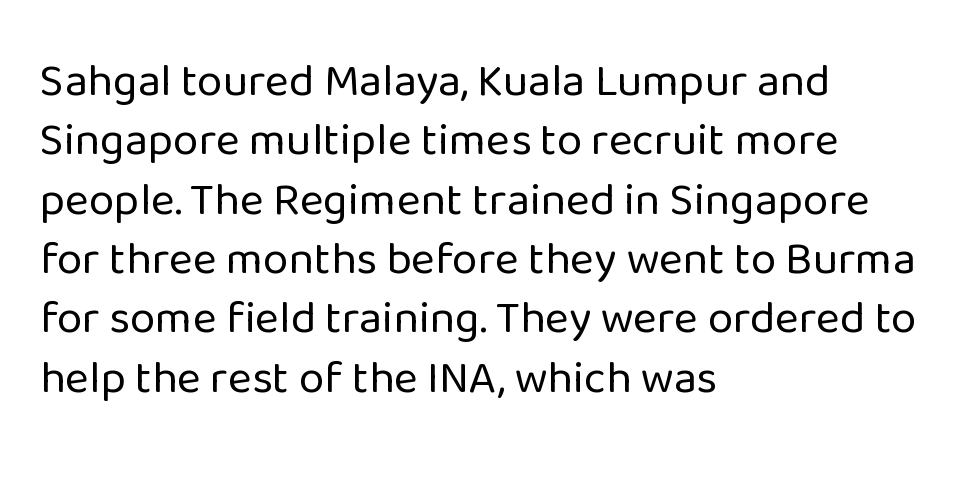
The image shows 46 px regular-weight sans-serif type, upright; set left-aligned, normal line spacing (1.29x), normal letter spacing, not underlined; low stroke contrast and a medium x-height.
